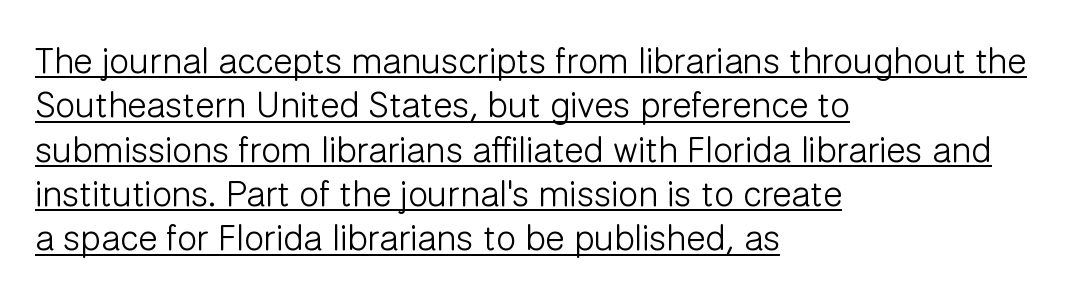
{"serif": "no", "italic": "no", "bold": "no", "weight": "light", "width": "normal", "stroke_contrast": "low", "x_height": "medium", "monospaced": "no", "underline": "yes", "align": "left", "line_spacing_ratio": 1.23, "letter_spacing": "normal", "letter_spacing_em": 0.0, "glyph_px": 36}
